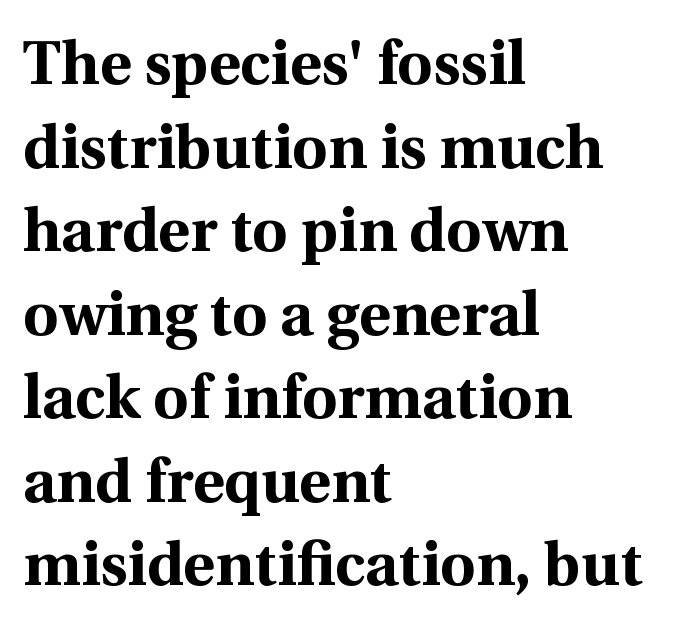
Here the glyphs are tracked normally, forming tight word shapes. Beneath every word, the page is bare. Each new line begins a customary step beneath the previous one. Observe the serifs anchoring each vertical stroke in this sample. Pretty heavy lettering here — definitely bold. If you drew a line through each stem, it would be perfectly vertical.
